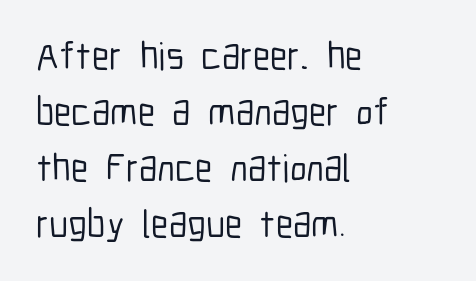
{"serif": "no", "italic": "no", "width": "condensed", "stroke_contrast": "low", "x_height": "medium", "monospaced": "no", "underline": "no", "align": "left", "line_spacing": "normal", "line_spacing_ratio": 1.44, "letter_spacing": "normal", "letter_spacing_em": 0.0, "glyph_px": 39}
